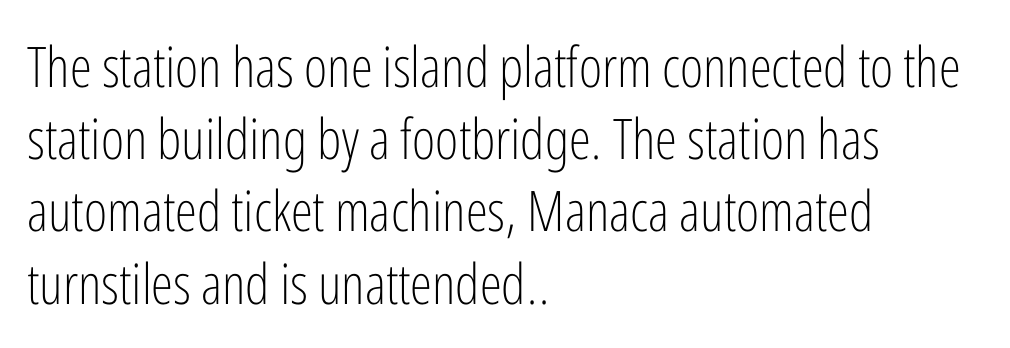
The face used here is proportionally spaced, like ordinary book or web type. Check the space under the baseline: it is left empty. Look at the bottom of the vertical strokes: they stop flat, with no serifs. The font is comparable to plain body text, perhaps lighter. Notice how the stems are strictly vertical — no italics here. Is the letter spacing exaggerated? No — it looks like the ordinary default.
